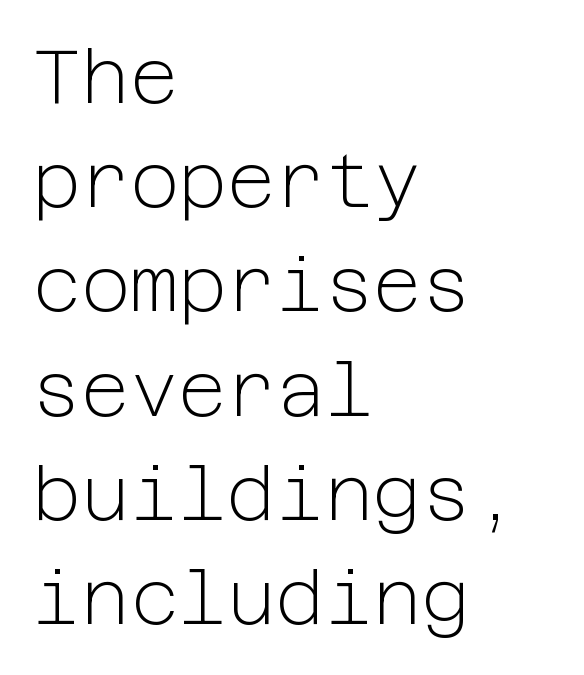
{"serif": "no", "italic": "no", "bold": "no", "weight": "light", "width": "normal", "stroke_contrast": "low", "x_height": "medium", "underline": "no", "align": "left", "line_spacing": "normal", "line_spacing_ratio": 1.39, "letter_spacing": "normal", "letter_spacing_em": 0.0, "glyph_px": 75}
